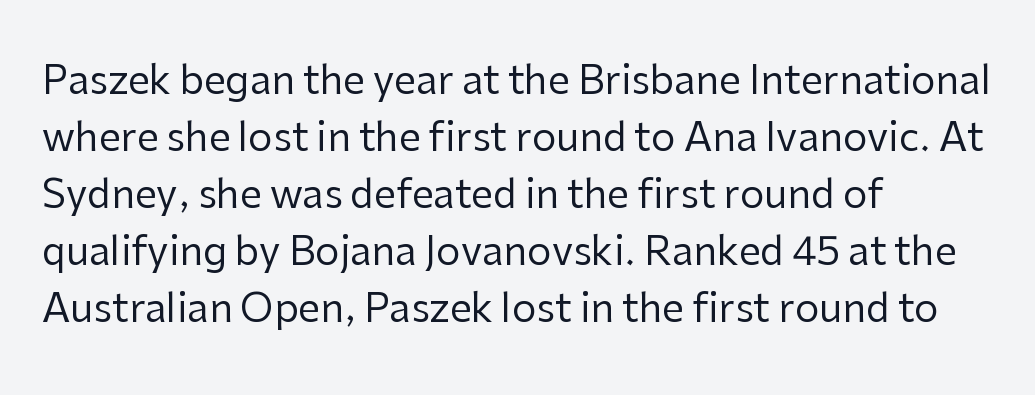
{"serif": "no", "italic": "no", "bold": "no", "weight": "regular", "width": "normal", "stroke_contrast": "low", "x_height": "medium", "monospaced": "no", "underline": "no", "align": "left", "line_spacing": "normal", "line_spacing_ratio": 1.46, "letter_spacing": "normal", "letter_spacing_em": 0.0, "glyph_px": 39}
